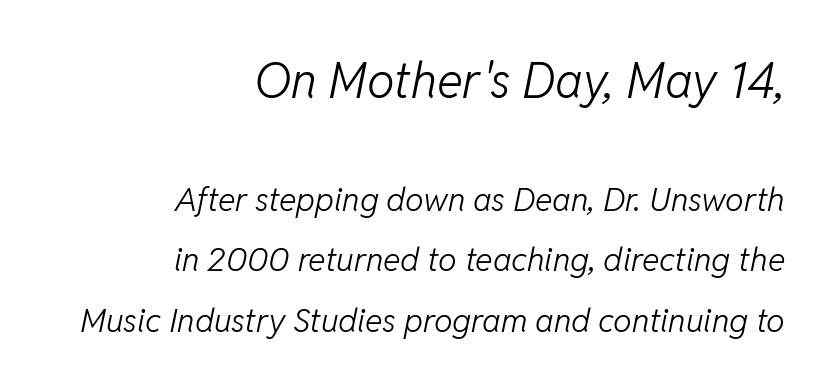
Think of a printed novel: that variable character pitch is what you see here. Short and long lines alike share a common ending point at right. Here the first block reads like a headline and the second like body copy. The passage shown has conventional tracking throughout.
